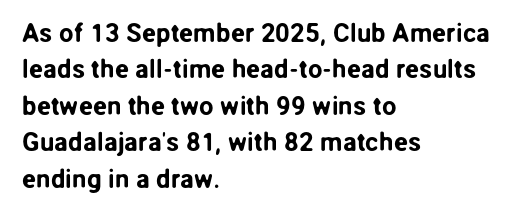
Each line starts at the same left margin while the right side varies. There is no visible air inserted between adjacent glyphs. Baseline-to-baseline distance is the conventional proportion of letter height. No italicization has been applied; the sample stays upright.
